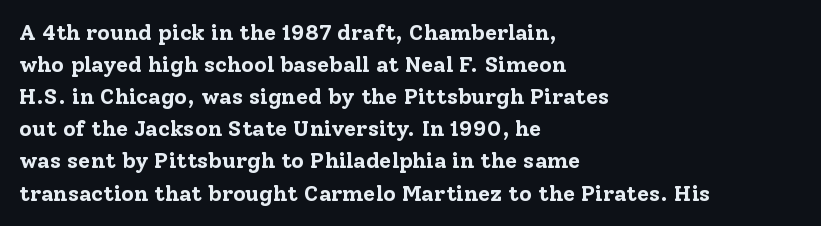
{"italic": "no", "bold": "yes", "underline": "no", "align": "left", "line_spacing": "normal", "line_spacing_ratio": 1.46, "letter_spacing": "normal", "letter_spacing_em": 0.0, "glyph_px": 22}
